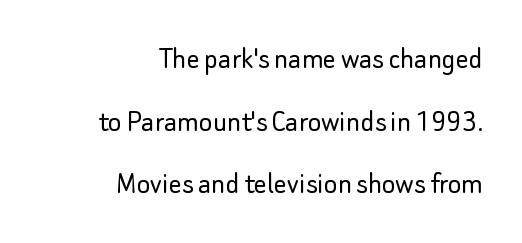
Letter spacing: default. Examine the stroke ends and you'll find no serifs. The lines are spread far apart with generous leading. Every row of glyphs terminates at an identical x-position on the right. Each letter keeps its own natural width here, so spacing adapts to shape. Anything drawn beneath the words? Only blank space.
